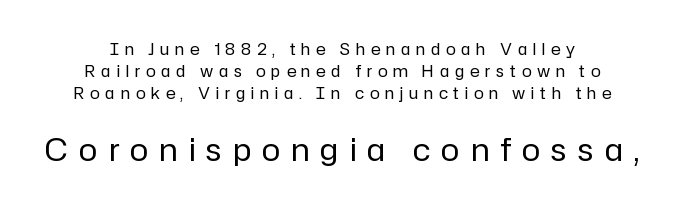
{"serif": "no", "italic": "no", "bold": "no", "weight": "regular", "width": "normal", "stroke_contrast": "low", "x_height": "medium", "monospaced": "no", "underline": "no", "align": "center", "line_spacing": "normal", "line_spacing_ratio": 1.36, "letter_spacing": "wide", "letter_spacing_em": 0.36, "larger_block": "second", "size_ratio": 1.94, "glyph_px": 31}
